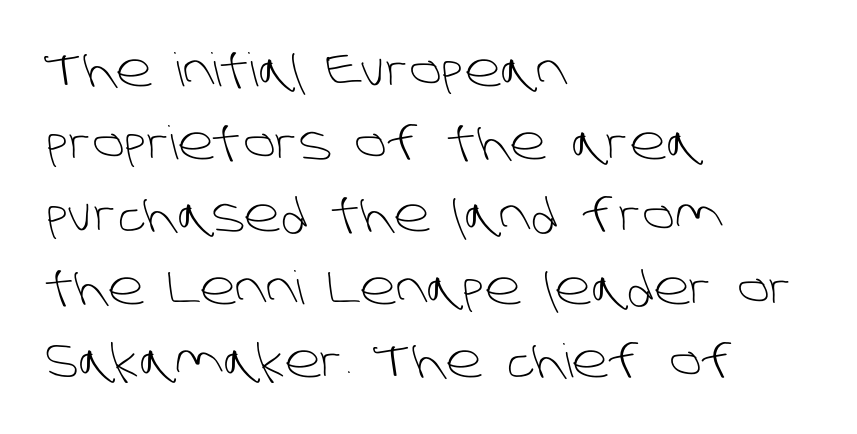
Varying glyph widths throughout — classic text-font behaviour. In terms of leading, this rendering sits right in the middle. Check under the words: just untouched page. Look at the bottom of the vertical strokes: they stop flat, with no serifs.
